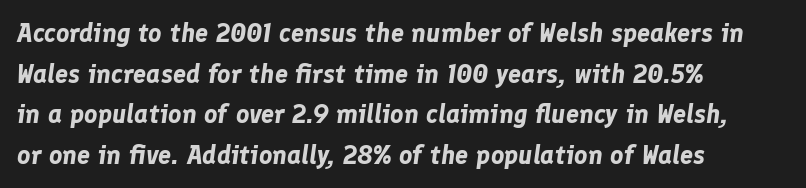
{"italic": "yes", "lean": "right", "slant_degrees": 8, "bold": "yes", "underline": "no", "align": "left", "line_spacing": "normal", "line_spacing_ratio": 1.56, "letter_spacing": "normal", "letter_spacing_em": 0.0, "glyph_px": 26}
